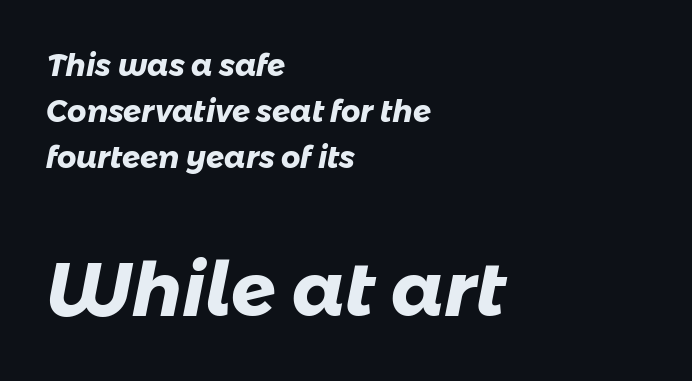
The image shows 74 px heavy sans-serif type; set left-aligned, normal line spacing (1.54x), normal letter spacing, not underlined; the second (bottom) block is 2.47x larger; low stroke contrast and a medium x-height.
